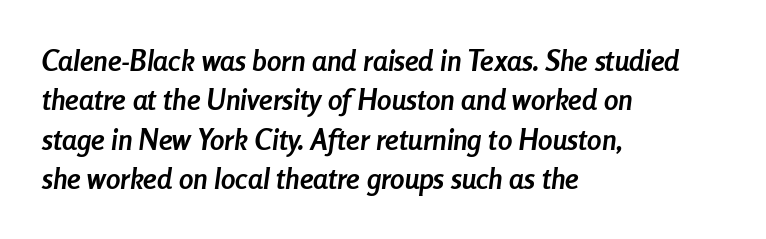
Q: Is the text bold? A: Yes.
Q: Is the text italic (slanted)? A: Yes, it leans right by about 8 degrees.
Q: Is the text underlined? A: No.
Q: How is the paragraph aligned? A: Left-aligned.
Q: Is the spacing between letters normal or unusually wide? A: Normal.
Q: Is the spacing between lines tight, normal or loose? A: Normal.
Q: Width (condensed, normal, or wide)? A: Condensed.
Q: Stroke contrast? A: Low.
Q: x-height? A: Medium.
Q: Monospaced? A: No.
